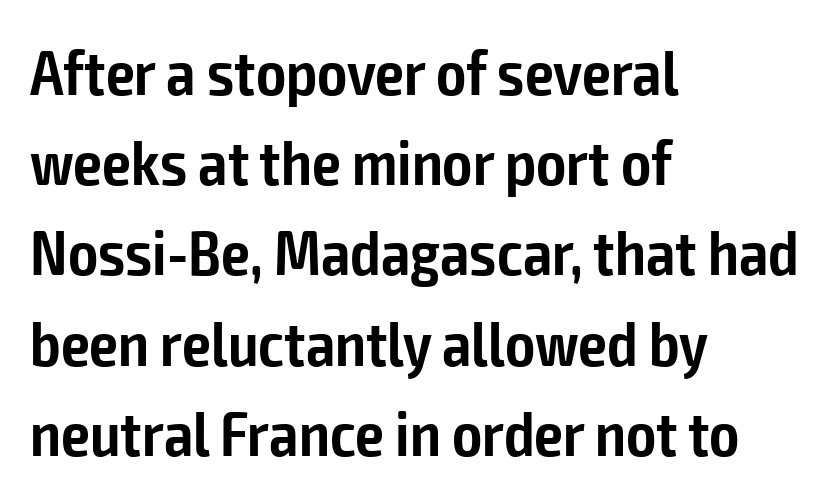
This sample is left-justified, so line endings fall wherever the words run out. Italic? Not at all — the glyphs are vertical. Reading down the column, the eye jumps a familiar distance to each next line. Each letter's strokes conclude bluntly, with no projecting serifs.
